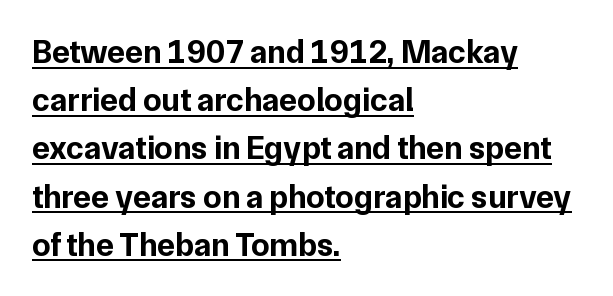
Short note: letters normally spaced. The rendering anchors every line to the left-hand side. Plenty of ink on the page — the face is bold. Horizontal bands of white between lines are of average thickness. The letters stand straight up with perfectly vertical stems. What decoration does the sample have? An underline.
